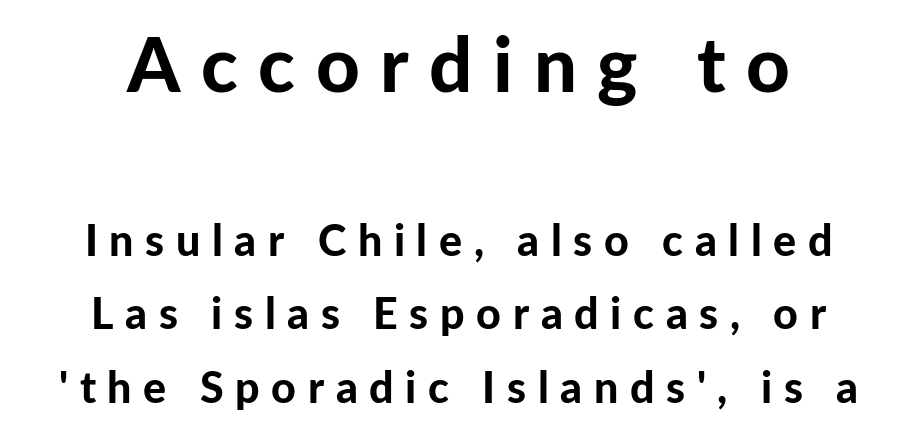
Q: Is the text bold? A: Yes.
Q: Is the text italic (slanted)? A: No, it is upright.
Q: Is the typeface a serif or a sans-serif typeface? A: Sans-serif.
Q: Is the text underlined? A: No.
Q: Is the spacing between letters normal or unusually wide? A: Unusually wide.
Q: Which block of text is set in a larger size, the first (top) or the second (bottom)? A: The first (top) one.
Q: Width (condensed, normal, or wide)? A: Normal.
Q: Stroke contrast? A: Low.
Q: x-height? A: Medium.
Q: Monospaced? A: No.
